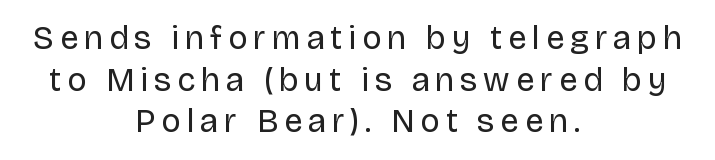
Q: Is the text bold? A: No.
Q: Is the text italic (slanted)? A: No, it is upright.
Q: Is the typeface a serif or a sans-serif typeface? A: Sans-serif.
Q: Is the text underlined? A: No.
Q: How is the paragraph aligned? A: Centered.
Q: Is the spacing between lines tight, normal or loose? A: Normal.
Q: Width (condensed, normal, or wide)? A: Normal.
Q: Stroke contrast? A: Low.
Q: x-height? A: Large.
Q: Monospaced? A: No.
